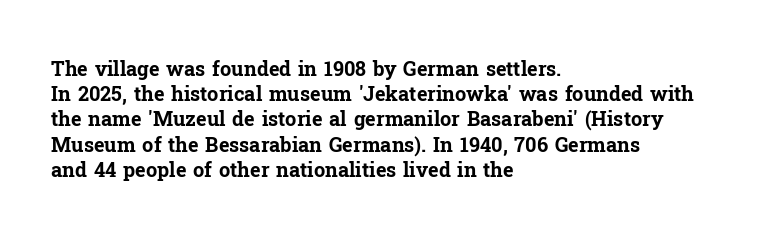
The space directly below the letters is spotless. This rendering uses left alignment, leaving the right contour irregular. The typography opts for an upright posture over an oblique one. Each word holds together tightly as a unit, with standard inter-letter gaps. Pretty heavy lettering here — definitely bold.
